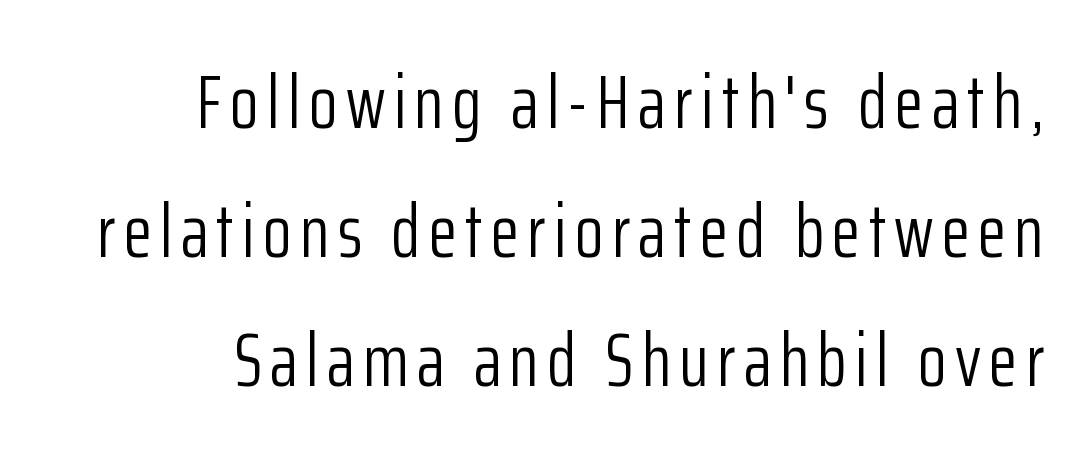
{"serif": "no", "italic": "no", "bold": "no", "weight": "light", "width": "condensed", "stroke_contrast": "low", "x_height": "medium", "monospaced": "no", "underline": "no", "align": "right", "line_spacing_ratio": 1.72, "glyph_px": 75}
